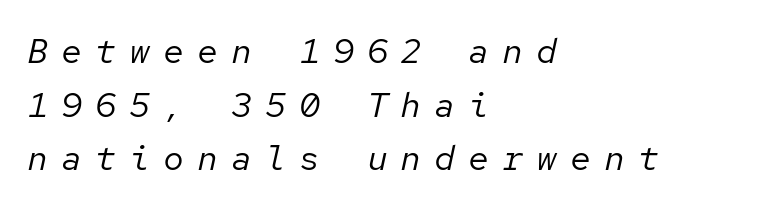
Q: Is the text bold? A: No.
Q: Is the text italic (slanted)? A: Yes, it leans right by about 12 degrees.
Q: Is the text underlined? A: No.
Q: How is the paragraph aligned? A: Left-aligned.
Q: Is the spacing between letters normal or unusually wide? A: Unusually wide.
Q: Is the spacing between lines tight, normal or loose? A: Normal.
Q: Width (condensed, normal, or wide)? A: Normal.
Q: Stroke contrast? A: Low.
Q: x-height? A: Medium.
Q: Monospaced? A: Yes.
